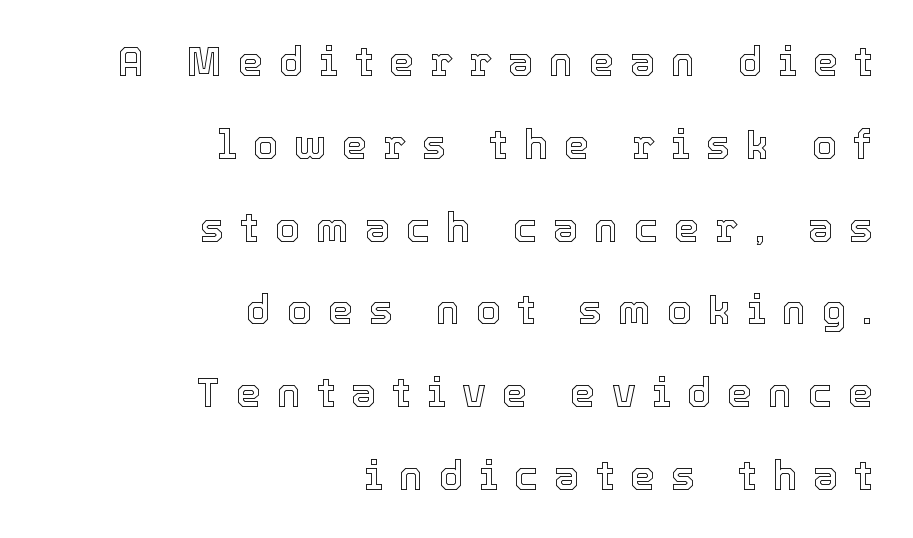
The image shows 40 px text type, upright; set right-aligned, loose line spacing (2.07x), unusually wide letter spacing (+0.4 em), not underlined; a medium x-height.
